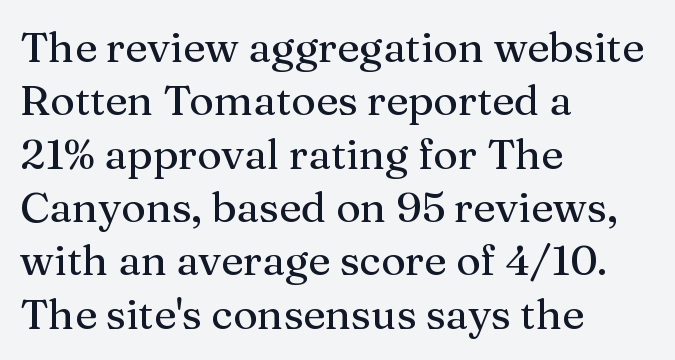
{"serif": "yes", "italic": "no", "width": "normal", "stroke_contrast": "medium", "x_height": "medium", "monospaced": "no", "underline": "no", "align": "left", "line_spacing": "normal", "line_spacing_ratio": 1.27, "letter_spacing": "normal", "letter_spacing_em": 0.0, "glyph_px": 42}
